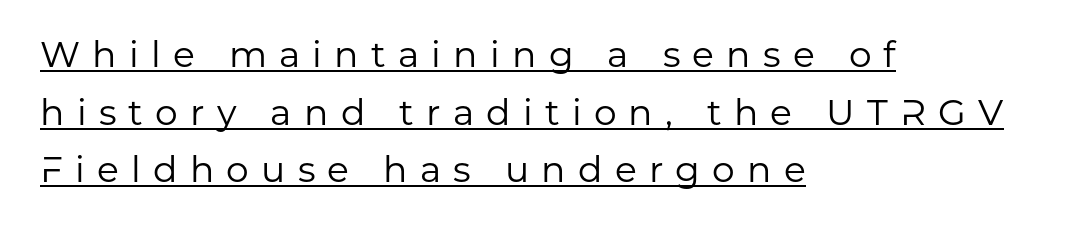
{"serif": "no", "italic": "no", "bold": "no", "weight": "regular", "width": "normal", "stroke_contrast": "low", "x_height": "medium", "monospaced": "no", "underline": "yes", "align": "left", "line_spacing": "normal", "line_spacing_ratio": 1.6, "letter_spacing": "wide", "letter_spacing_em": 0.34, "glyph_px": 36}
